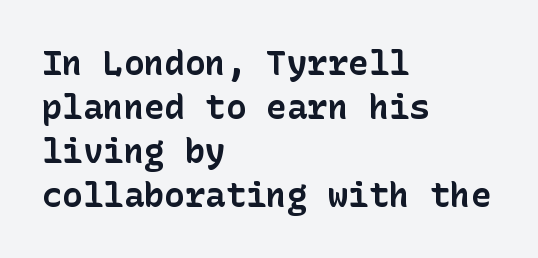
{"serif": "no", "italic": "no", "bold": "yes", "weight": "bold", "width": "normal", "stroke_contrast": "low", "x_height": "medium", "underline": "no", "align": "left", "line_spacing": "normal", "line_spacing_ratio": 1.29, "letter_spacing": "normal", "letter_spacing_em": 0.0, "glyph_px": 34}
